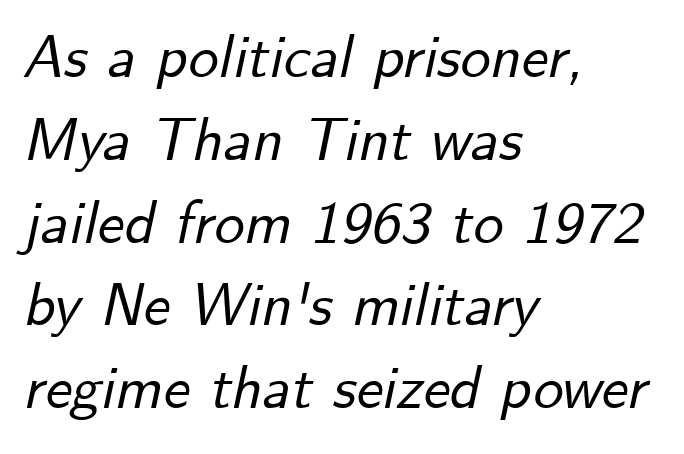
The passage shown is typed in a proportional face where columns would drift. This rendering features lettering with no underline. The lines in this sample share a left origin and differ only in where they stop. These lines were composed using italics. The face used here is rendered with its standard letterfit. Leading: standard.
